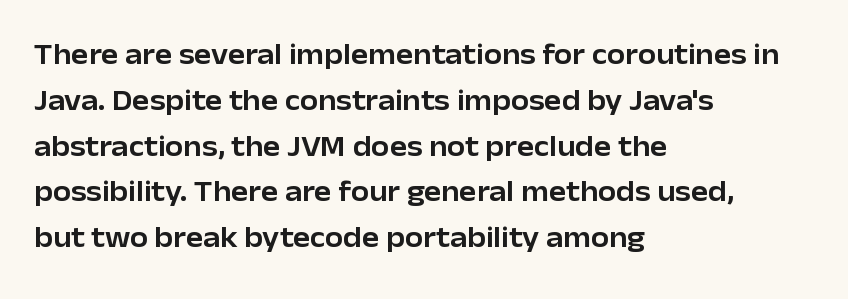
Q: Is the text italic (slanted)? A: No, it is upright.
Q: Is the typeface a serif or a sans-serif typeface? A: Sans-serif.
Q: Is the text underlined? A: No.
Q: How is the paragraph aligned? A: Left-aligned.
Q: Is the spacing between letters normal or unusually wide? A: Normal.
Q: Is the spacing between lines tight, normal or loose? A: Normal.
Q: Width (condensed, normal, or wide)? A: Normal.
Q: Stroke contrast? A: Low.
Q: x-height? A: Medium.
Q: Monospaced? A: No.
